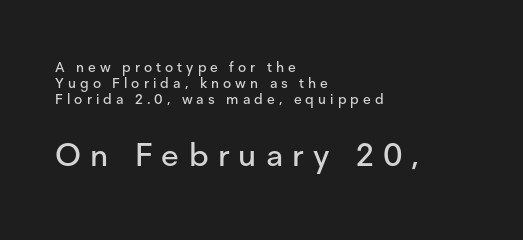
The image shows 32 px sans-serif type, upright; set left-aligned, tight line spacing (1.13x), unusually wide letter spacing (+0.29 em), not underlined; the second (bottom) block is 2.29x larger; low stroke contrast and a medium x-height.
